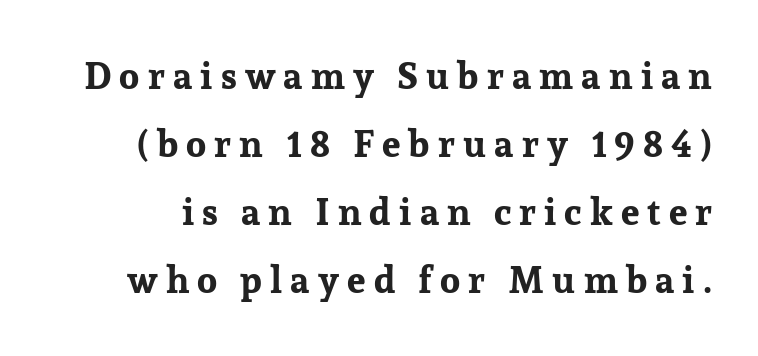
Q: Is the text bold? A: Yes.
Q: Is the text italic (slanted)? A: No, it is upright.
Q: Is the typeface a serif or a sans-serif typeface? A: Serif.
Q: Is the text underlined? A: No.
Q: Is the spacing between letters normal or unusually wide? A: Unusually wide.
Q: Width (condensed, normal, or wide)? A: Normal.
Q: Stroke contrast? A: Low.
Q: x-height? A: Medium.
Q: Monospaced? A: No.
